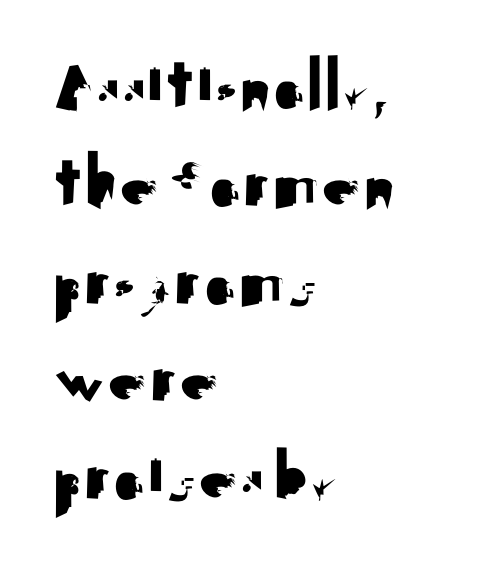
{"serif": "no", "italic": "no", "width": "normal", "stroke_contrast": "medium", "x_height": "small", "monospaced": "no", "underline": "no", "align": "left", "line_spacing": "normal", "line_spacing_ratio": 1.27, "letter_spacing": "normal", "letter_spacing_em": 0.0, "glyph_px": 77}
